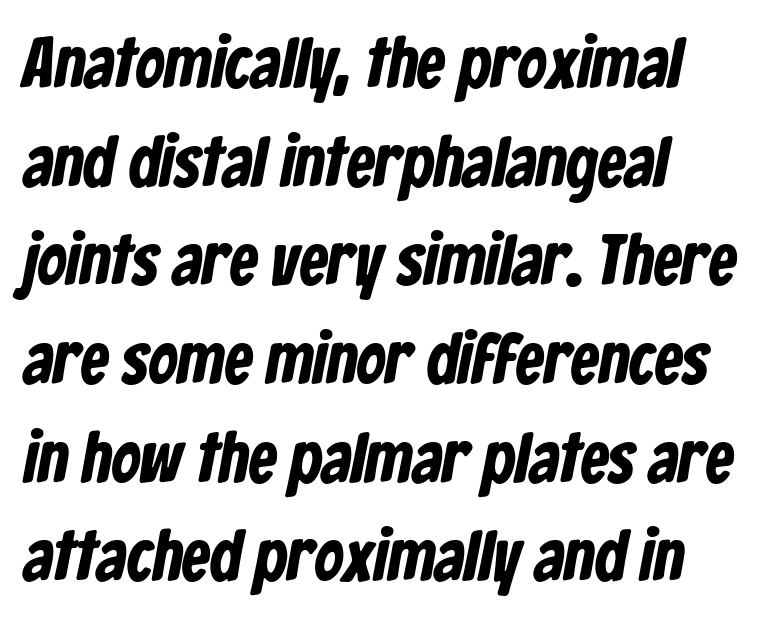
{"serif": "no", "bold": "yes", "weight": "bold", "width": "condensed", "stroke_contrast": "low", "x_height": "medium", "monospaced": "no", "underline": "no", "align": "left", "line_spacing": "normal", "line_spacing_ratio": 1.39, "letter_spacing": "normal", "letter_spacing_em": 0.0, "glyph_px": 71}
